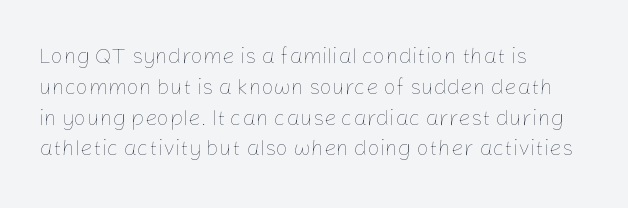
{"italic": "no", "bold": "no", "underline": "no", "align": "left", "line_spacing": "normal", "line_spacing_ratio": 1.4, "letter_spacing": "normal", "letter_spacing_em": 0.0, "glyph_px": 22}
